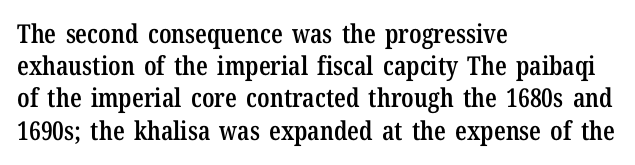
Italic? Not at all — the glyphs are vertical. The space beneath each line is pristine and unruled. Stems and bowls a touch heavier than normal — semibold. The paragraph shown leans on its left margin.
